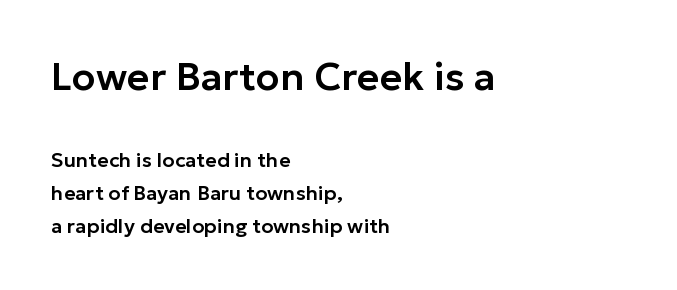
One glance says typical: line gaps are just what's usual. Do the letters lean? They stand straight. A typesetter would call this zero additional tracking. All the whitespace from short lines collects on the right.
